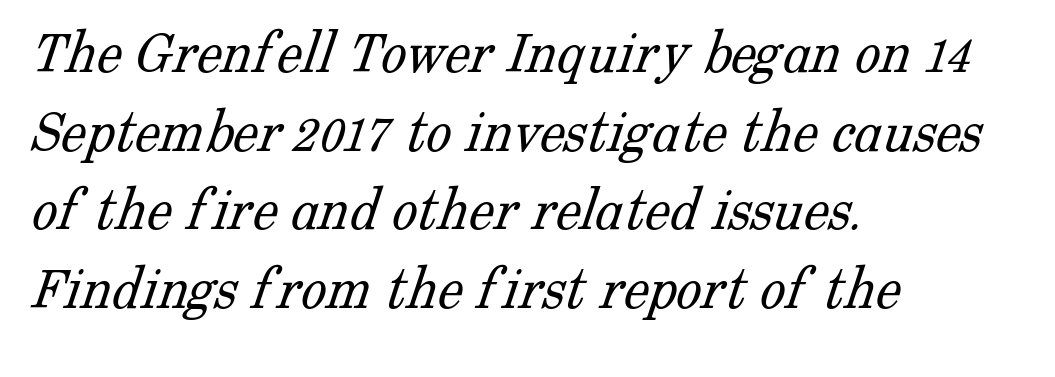
The image shows 64 px light serif type; set left-aligned, line spacing 1.23x, normal letter spacing, not underlined; low stroke contrast and a medium x-height.
